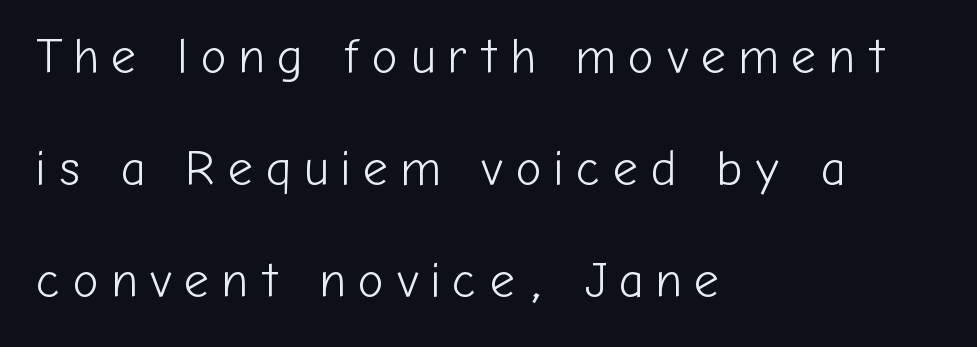
The image shows 49 px light sans-serif type, upright; set left-aligned, loose line spacing (2.29x), unusually wide letter spacing (+0.25 em), not underlined; low stroke contrast and a medium x-height.
